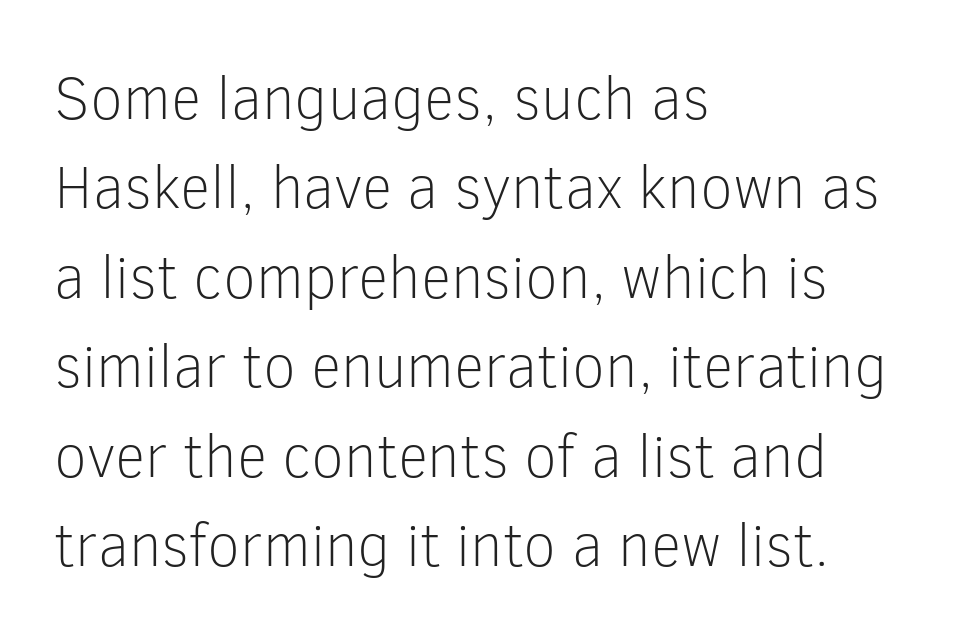
Q: Is the text bold? A: No.
Q: Is the text italic (slanted)? A: No, it is upright.
Q: Is the typeface a serif or a sans-serif typeface? A: Sans-serif.
Q: Is the text underlined? A: No.
Q: How is the paragraph aligned? A: Left-aligned.
Q: Is the spacing between letters normal or unusually wide? A: Normal.
Q: Is the spacing between lines tight, normal or loose? A: Normal.
Q: Width (condensed, normal, or wide)? A: Normal.
Q: Stroke contrast? A: Low.
Q: x-height? A: Medium.
Q: Monospaced? A: No.
